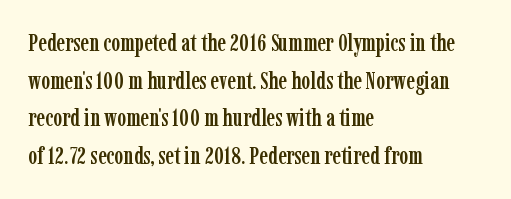
The image shows 24 px text type, upright; set left-aligned, normal line spacing (1.57x), normal letter spacing, not underlined.
